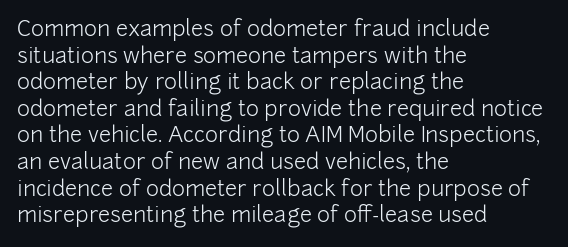
The image shows 22 px text type, upright; set left-aligned, line spacing 1.21x, normal letter spacing, not underlined.
